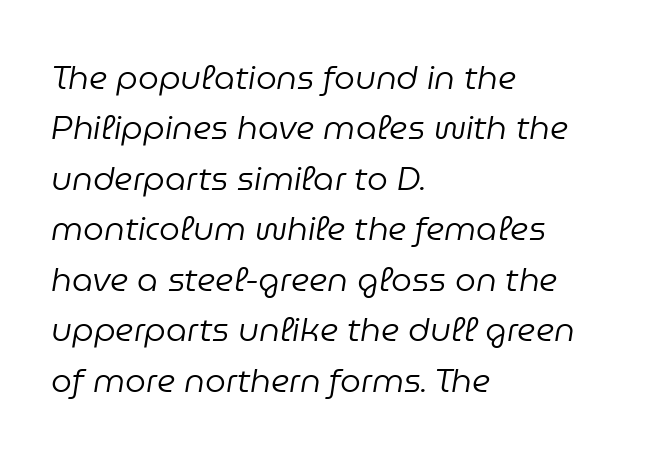
Q: Is the text bold? A: No.
Q: Is the text italic (slanted)? A: Yes, it leans right by about 9 degrees.
Q: Is the text underlined? A: No.
Q: How is the paragraph aligned? A: Left-aligned.
Q: Is the spacing between letters normal or unusually wide? A: Normal.
Q: Is the spacing between lines tight, normal or loose? A: Normal.
Q: Width (condensed, normal, or wide)? A: Normal.
Q: Stroke contrast? A: Low.
Q: x-height? A: Medium.
Q: Monospaced? A: No.
